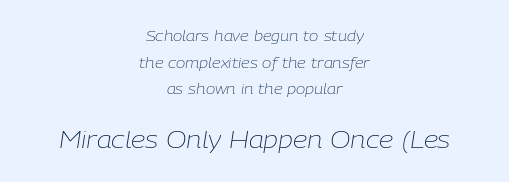
This sample is center-justified, so both line endings float freely. Here the glyphs are tracked normally, forming tight word shapes. Descender tails drop into unmarked territory. This is oblique type, the kind used for emphasis or titles. Bold? No — there's no thickening of the strokes.
